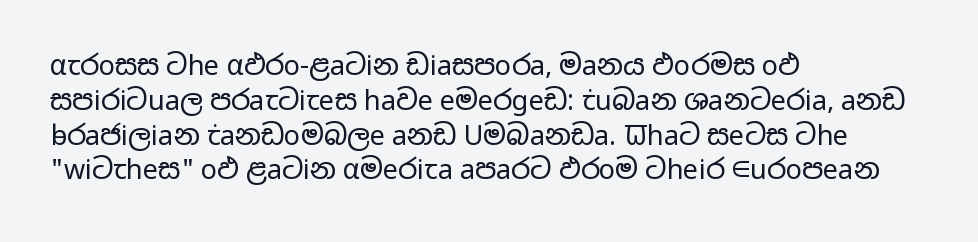
The image shows 27 px text type, upright; set left-aligned, normal line spacing (1.29x), normal letter spacing, not underlined.
